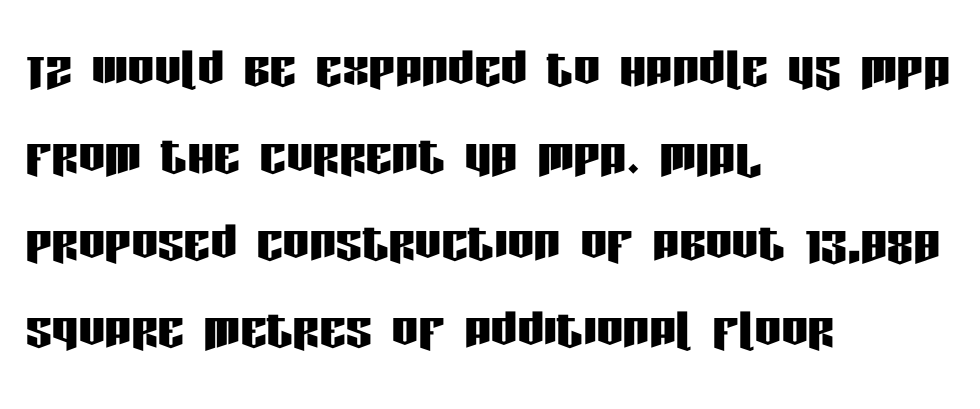
{"serif": "no", "italic": "no", "width": "condensed", "stroke_contrast": "low", "x_height": "large", "monospaced": "no", "underline": "no", "align": "left", "line_spacing": "normal", "line_spacing_ratio": 1.32, "letter_spacing": "normal", "letter_spacing_em": 0.0, "glyph_px": 66}
